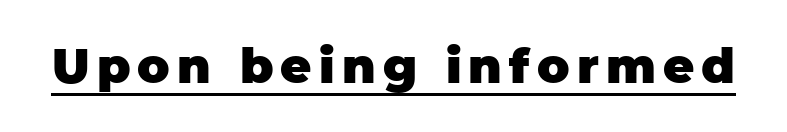
Q: Is the text bold? A: Yes.
Q: Is the text italic (slanted)? A: No, it is upright.
Q: Is the typeface a serif or a sans-serif typeface? A: Sans-serif.
Q: Is the text underlined? A: Yes.
Q: Width (condensed, normal, or wide)? A: Normal.
Q: Stroke contrast? A: Low.
Q: x-height? A: Large.
Q: Monospaced? A: No.
